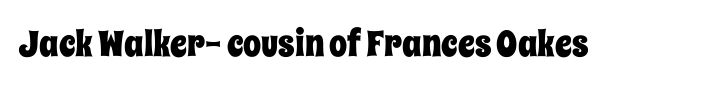
The image shows 36 px condensed type, upright; set normal letter spacing, not underlined; low stroke contrast and a large x-height.
